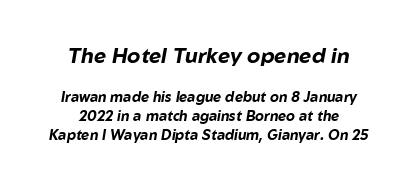
{"italic": "yes", "lean": "right", "slant_degrees": 10, "bold": "yes", "underline": "no", "align": "center", "line_spacing": "normal", "line_spacing_ratio": 1.38, "letter_spacing": "normal", "letter_spacing_em": 0.0, "larger_block": "first", "size_ratio": 1.5, "glyph_px": 21}
